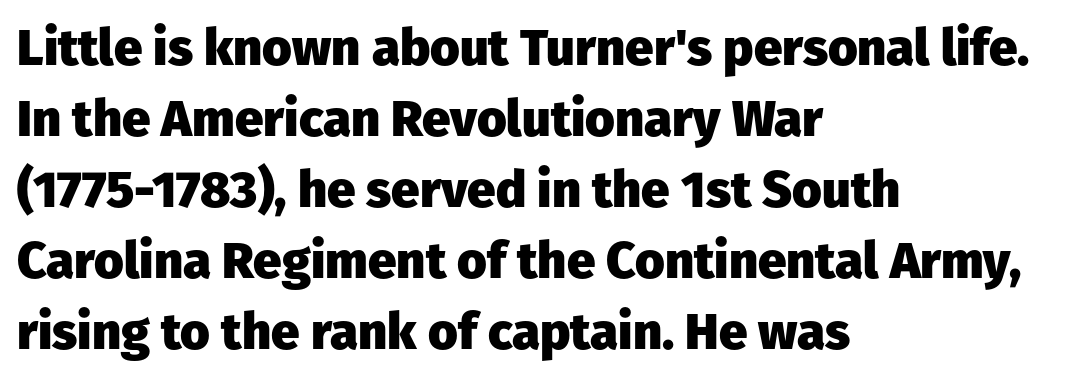
These lines stack with their left ends in a neat column. Leading matches the norm, producing a regular column. To sum up the face: it is a sans, with no serifs. A bare baseline throughout the passage.
